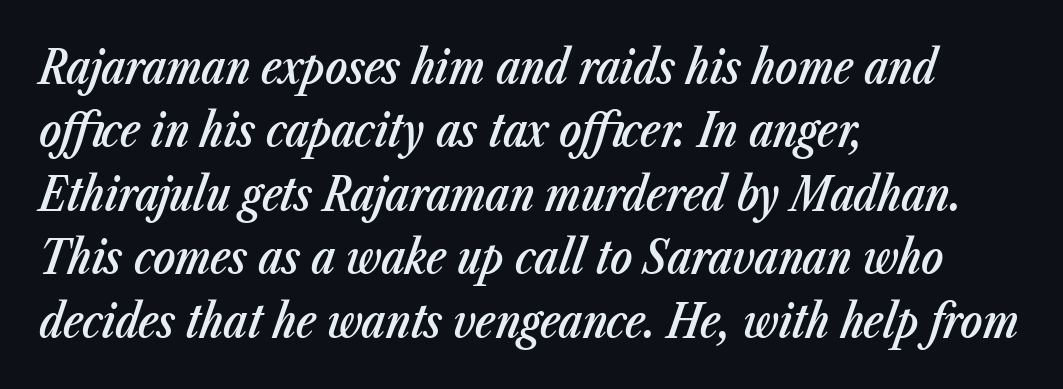
Compared with a centered layout, this one pins lines to the left instead. The leading is moderate, giving the passage an even texture. Each letter keeps its own natural width here, so spacing adapts to shape. The tracking reads as untouched default to a designer's eye. The glyphs have the mass of a demibold cut, below bold.
